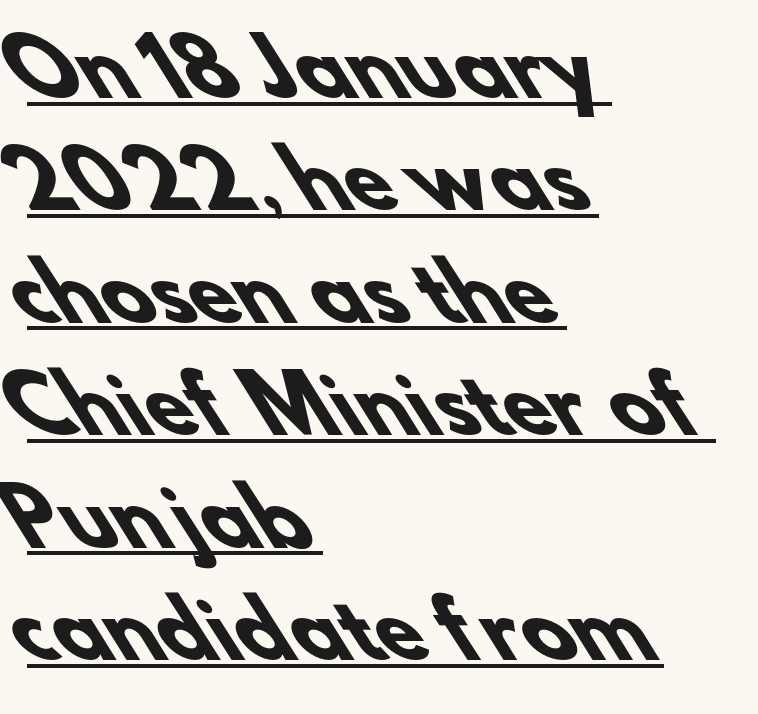
The typesetter has applied underlining to the passage shown. The passage shown is typed in a proportional face where columns would drift. Are there feet on the stems? There aren't — it's a sans. Summary of weight: heavy, a full bold. Does the copy run flush right? No — it runs flush left.
